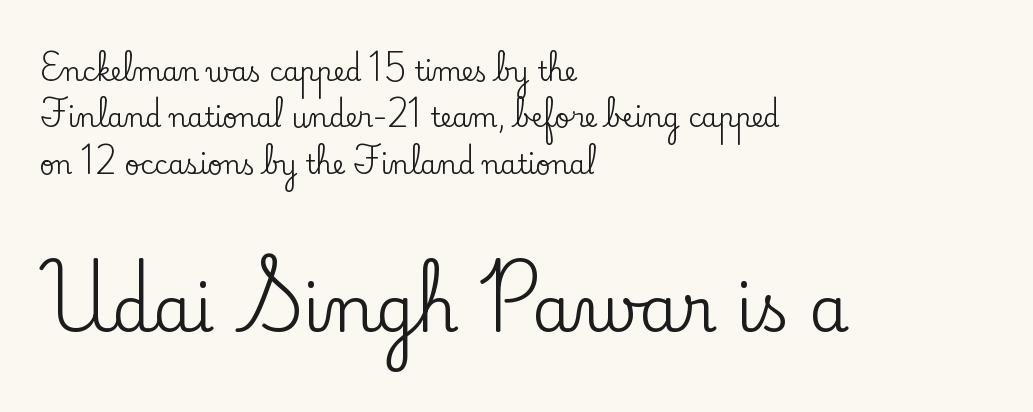
{"serif": "yes", "italic": "no", "width": "normal", "stroke_contrast": "low", "x_height": "small", "monospaced": "no", "underline": "no", "align": "left", "line_spacing_ratio": 1.78, "letter_spacing": "normal", "letter_spacing_em": 0.0, "larger_block": "second", "size_ratio": 2.46, "glyph_px": 64}
